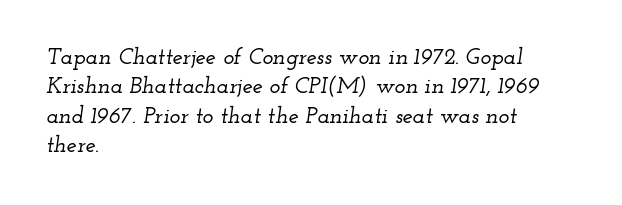
Glance below the letters and you will spot only blank space. All the whitespace from short lines collects on the right. Notice how descenders clear the ascenders below comfortably — that's standard leading. Observe the ordinary spacing: letters are neighbours, not strangers.
